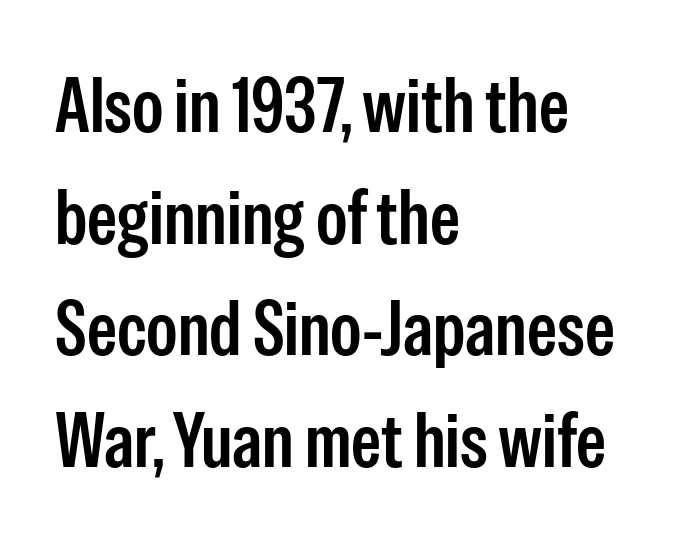
Compared with typical paragraphs, the rows here are spaced about the same. Emphasis by weight is partial: semibold. Look at the bottom of the vertical strokes: they stop flat, with no serifs. Upright lettering throughout. Line starts are locked; line ends wander.
